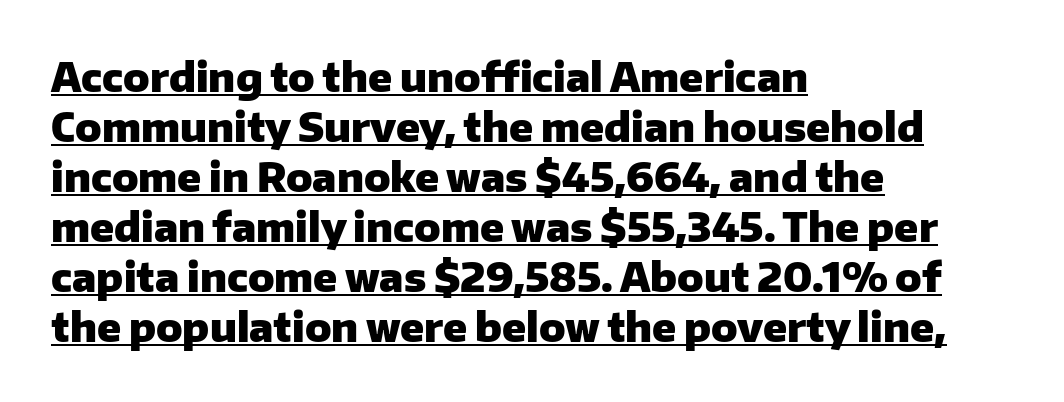
{"serif": "no", "italic": "no", "bold": "yes", "weight": "heavy", "width": "normal", "stroke_contrast": "low", "x_height": "medium", "monospaced": "no", "underline": "yes", "align": "left", "line_spacing": "normal", "line_spacing_ratio": 1.28, "letter_spacing": "normal", "letter_spacing_em": 0.0, "glyph_px": 39}
